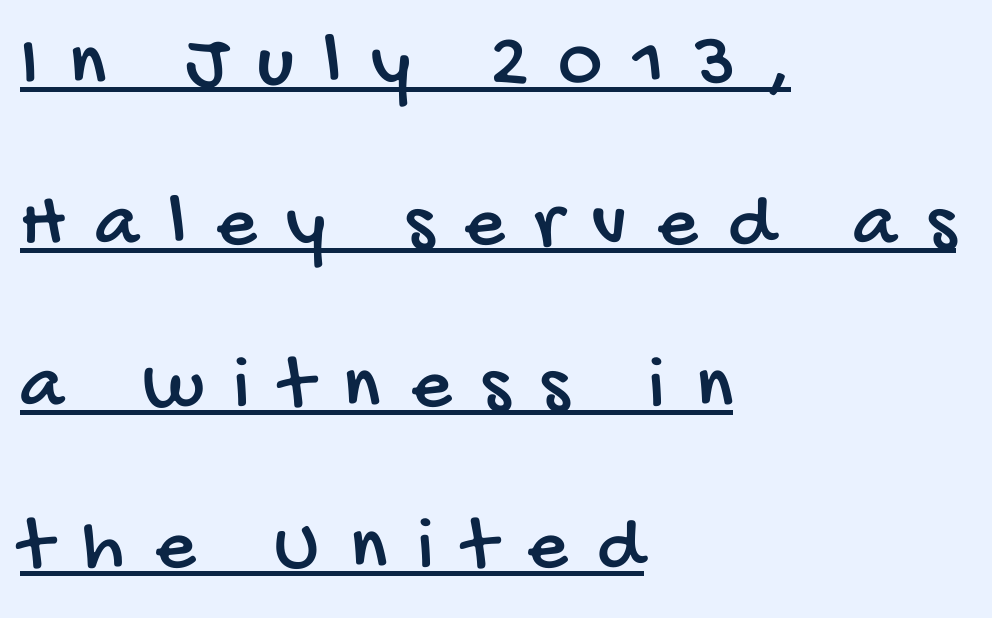
The image shows 78 px condensed sans-serif type; set left-aligned, loose line spacing (2.07x), unusually wide letter spacing (+0.39 em), underlined; low stroke contrast and a large x-height.
